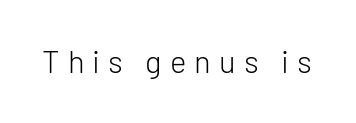
The image shows 31 px light sans-serif type, upright; set unusually wide letter spacing (+0.26 em), not underlined; low stroke contrast and a medium x-height.
